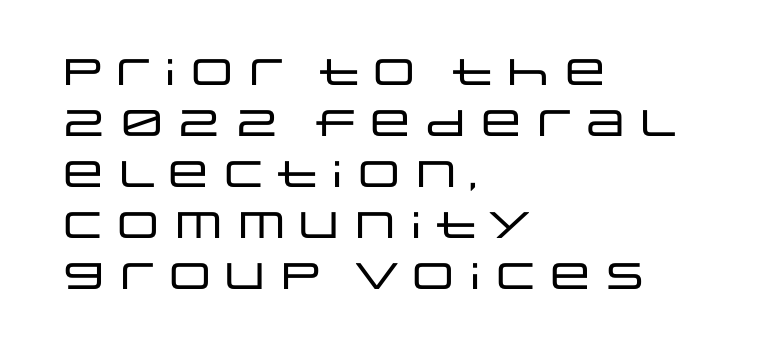
{"serif": "no", "italic": "no", "width": "wide", "stroke_contrast": "low", "x_height": "large", "monospaced": "no", "underline": "no", "align": "left", "line_spacing": "normal", "line_spacing_ratio": 1.38, "letter_spacing": "normal", "letter_spacing_em": 0.0, "glyph_px": 37}
